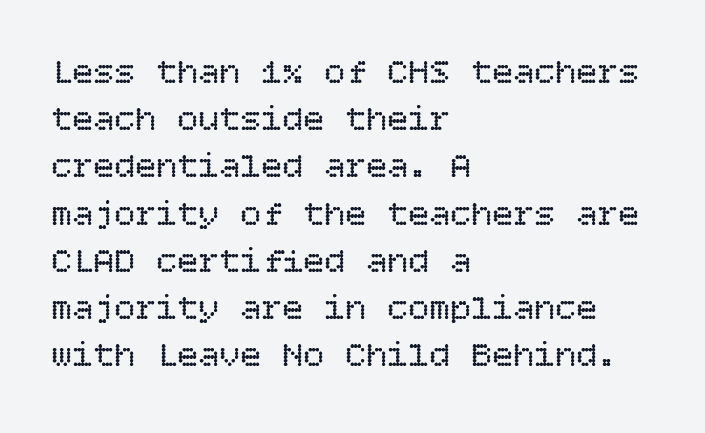
Q: Is the text bold? A: No.
Q: Is the text italic (slanted)? A: No, it is upright.
Q: Is the text underlined? A: No.
Q: How is the paragraph aligned? A: Left-aligned.
Q: Is the spacing between letters normal or unusually wide? A: Normal.
Q: Is the spacing between lines tight, normal or loose? A: Normal.
Q: Width (condensed, normal, or wide)? A: Normal.
Q: Stroke contrast? A: Low.
Q: x-height? A: Large.
